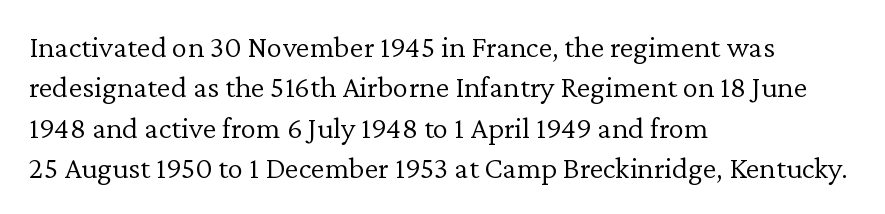
The image shows 31 px light serif type, upright; set left-aligned, normal line spacing (1.3x), normal letter spacing, not underlined; low stroke contrast and a medium x-height.
